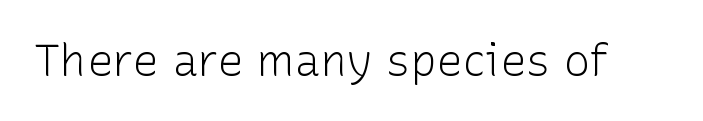
The image shows 44 px light sans-serif type, upright; set normal letter spacing, not underlined; low stroke contrast and a medium x-height.
